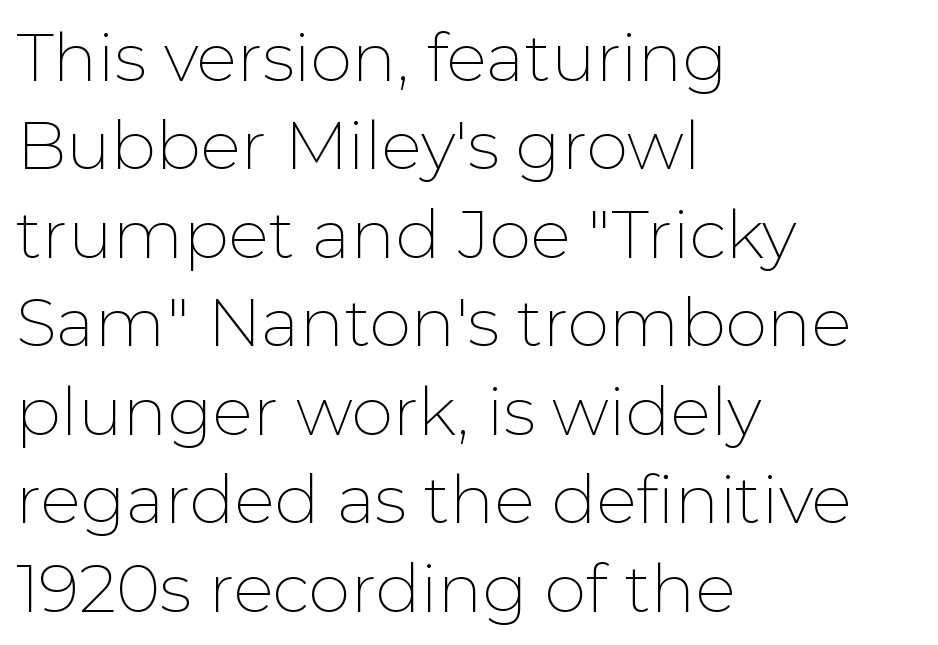
{"serif": "no", "italic": "no", "bold": "no", "weight": "thin", "width": "normal", "stroke_contrast": "low", "x_height": "medium", "monospaced": "no", "underline": "no", "align": "left", "line_spacing": "normal", "line_spacing_ratio": 1.32, "letter_spacing": "normal", "letter_spacing_em": 0.0, "glyph_px": 67}
